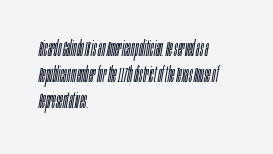
Q: Is the text bold? A: No.
Q: Is the text italic (slanted)? A: Yes, it leans right by about 10 degrees.
Q: Is the text underlined? A: No.
Q: How is the paragraph aligned? A: Left-aligned.
Q: Is the spacing between letters normal or unusually wide? A: Normal.
